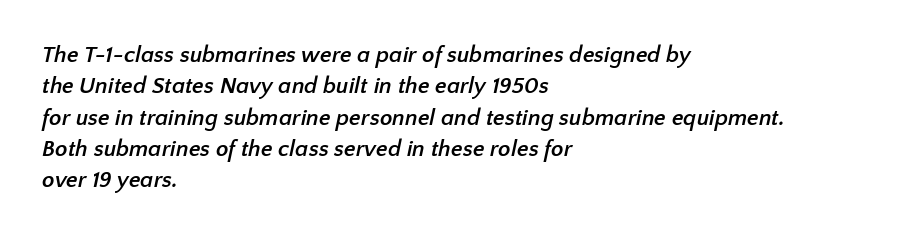
Observe the ordinary spacing: letters are neighbours, not strangers. Is the block centered? No — it sits flush against the left margin. Regular leading. Descender tails drop into unmarked territory. Heavy-handed strokes throughout: this text is bold.
